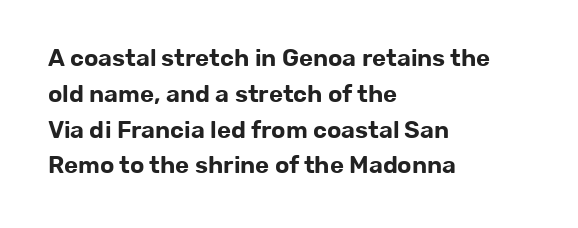
{"italic": "no", "underline": "no", "align": "left", "line_spacing": "normal", "line_spacing_ratio": 1.49, "letter_spacing": "normal", "letter_spacing_em": 0.0, "glyph_px": 24}
